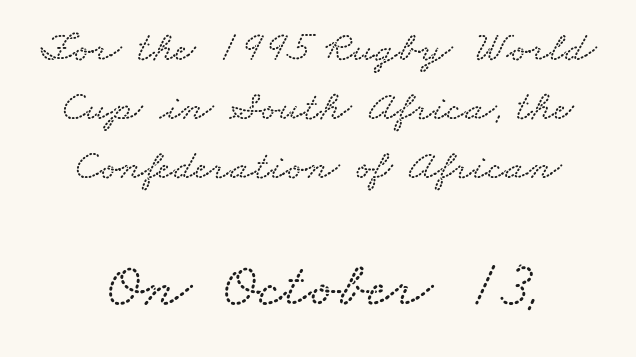
{"width": "wide", "stroke_contrast": "low", "x_height": "small", "monospaced": "no", "underline": "no", "align": "center", "line_spacing": "normal", "line_spacing_ratio": 1.37, "letter_spacing": "normal", "letter_spacing_em": 0.0, "larger_block": "second", "size_ratio": 1.51, "glyph_px": 65}
